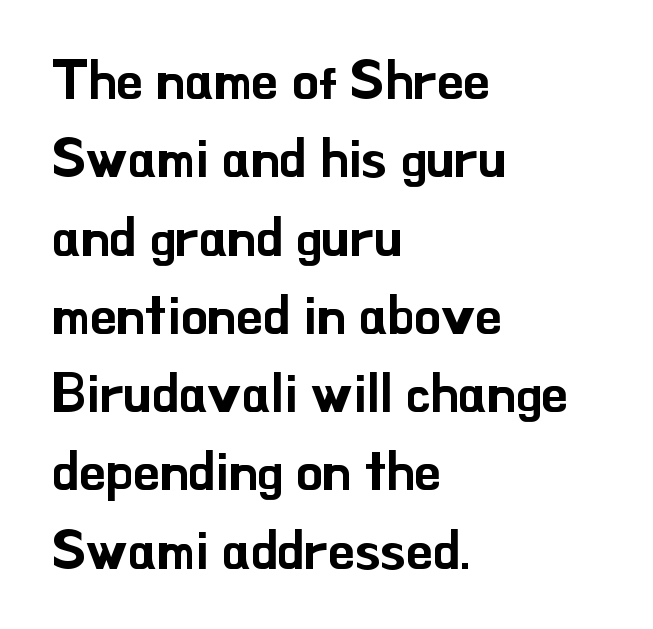
{"serif": "no", "italic": "no", "width": "normal", "stroke_contrast": "low", "x_height": "small", "monospaced": "no", "underline": "no", "align": "left", "line_spacing": "normal", "line_spacing_ratio": 1.45, "letter_spacing": "normal", "letter_spacing_em": 0.0, "glyph_px": 54}
